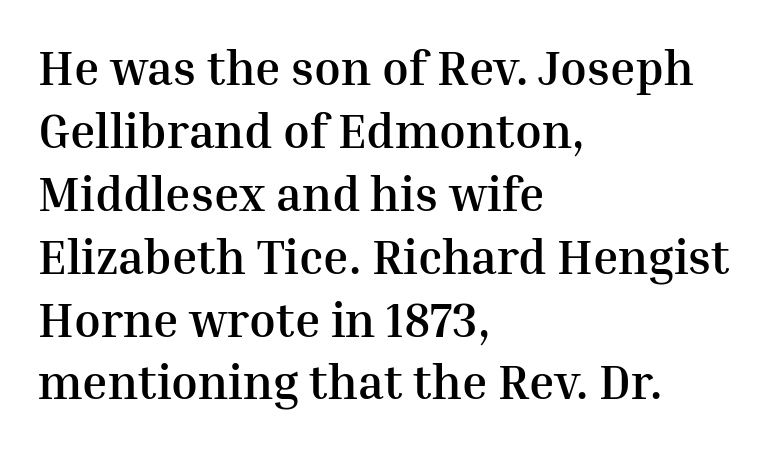
The baseline area is clear. Line starts are locked; line ends wander. Posture: upright roman. Serif or sans? Serif — the stroke terminals have little feet.
